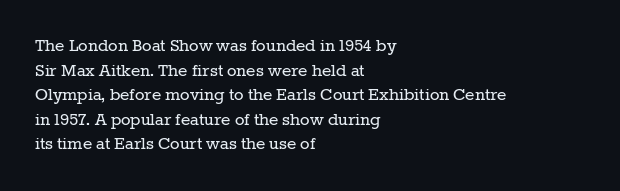
Q: Is the text bold? A: No.
Q: Is the text italic (slanted)? A: No, it is upright.
Q: Is the text underlined? A: No.
Q: How is the paragraph aligned? A: Left-aligned.
Q: Is the spacing between letters normal or unusually wide? A: Normal.
